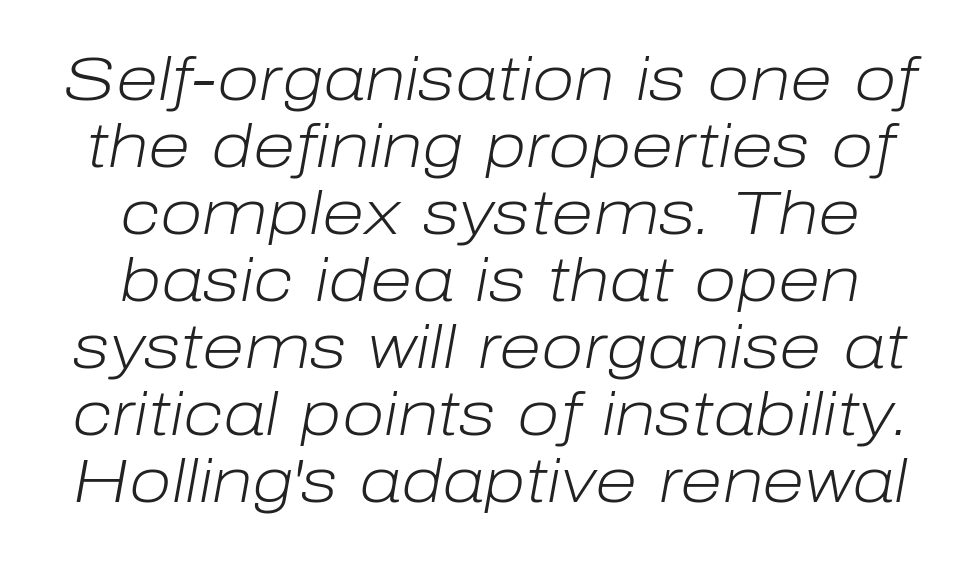
Q: Is the text bold? A: No.
Q: Is the text italic (slanted)? A: Yes, it leans right by about 10 degrees.
Q: Is the text underlined? A: No.
Q: How is the paragraph aligned? A: Centered.
Q: Is the spacing between letters normal or unusually wide? A: Normal.
Q: Is the spacing between lines tight, normal or loose? A: Tight.
Q: Width (condensed, normal, or wide)? A: Normal.
Q: Stroke contrast? A: Low.
Q: x-height? A: Medium.
Q: Monospaced? A: No.
